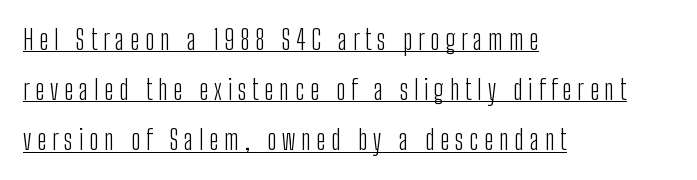
The image shows 27 px text type, upright; set left-aligned, line spacing 1.86x, unusually wide letter spacing (+0.21 em), underlined.
